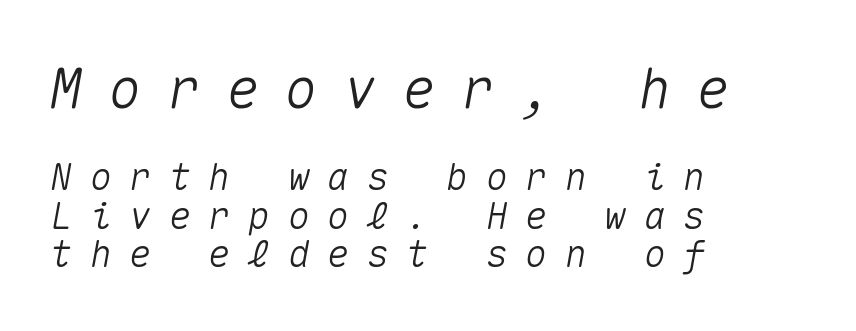
The image shows 55 px text type, italic (leaning right), monospaced; set left-aligned, tight line spacing (1.04x), unusually wide letter spacing (+0.47 em), not underlined; the first (top) block is 1.49x larger; medium stroke contrast and a medium x-height.
